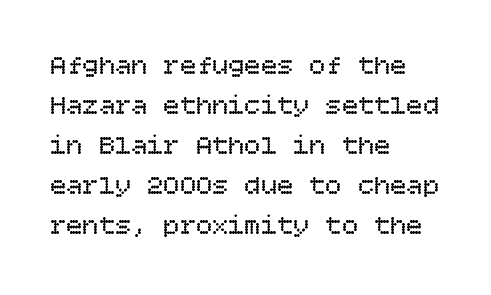
The image shows 27 px text type, upright; set left-aligned, normal line spacing (1.48x), normal letter spacing, not underlined.
